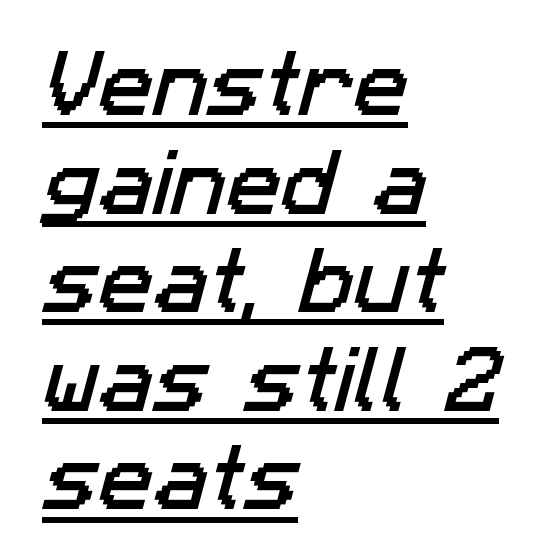
This sample has the flowing, uneven cadence of proportional lettering. Horizontal bands of white between lines are of average thickness. Each line starts at the same left margin while the right side varies. No feet cap the strokes, marking this as sans-serif type.
